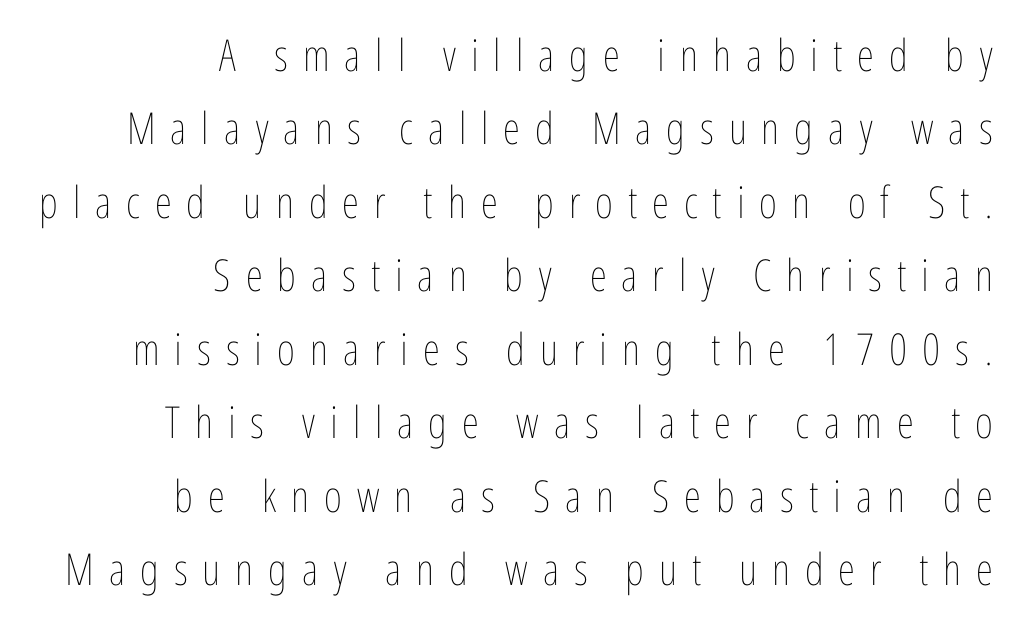
Descenders are the only things crossing below the line. Students, note that the glyphs here are deliberately spaced far apart. Posture: straight, roman, zero tilt. The text block is weighted toward the right margin, trailing off unevenly leftward. The weight tops out at a normal text grade.
